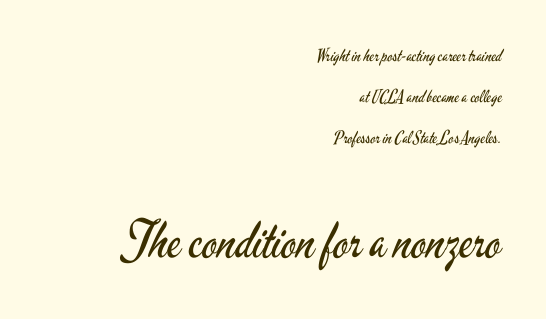
The image shows 50 px regular-weight, condensed sans-serif type; set right-aligned, loose line spacing (2.42x), normal letter spacing, not underlined; the second (bottom) block is 2.94x larger; low stroke contrast and a small x-height.
